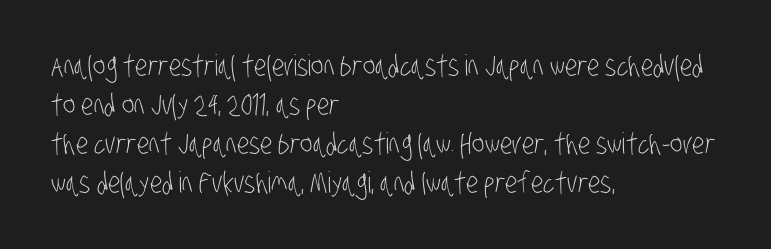
The letters advance in unequal steps, a hallmark of proportional type. Is this a sans? Yes — the strokes have no serifs. Here the glyphs are tracked normally, forming tight word shapes. Each line starts at the same left margin while the right side varies. A clean baseline with only descenders dipping below it. The rows are spaced the way most documents space them.
